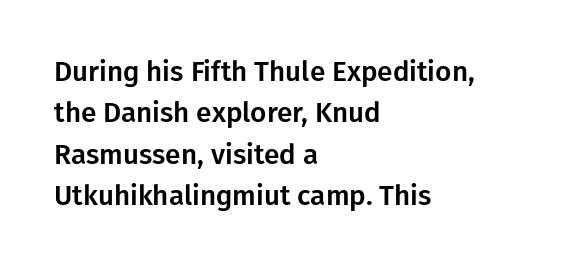
Left-aligned paragraph, ragged on the right. Notice how the stems are strictly vertical — no italics here. Varying glyph widths throughout — classic text-font behaviour. This block has exactly the height ordinary leading produces. Stroke terminals: plain, sans-serif. Glyph-to-glyph distance matches everyday printed text.
